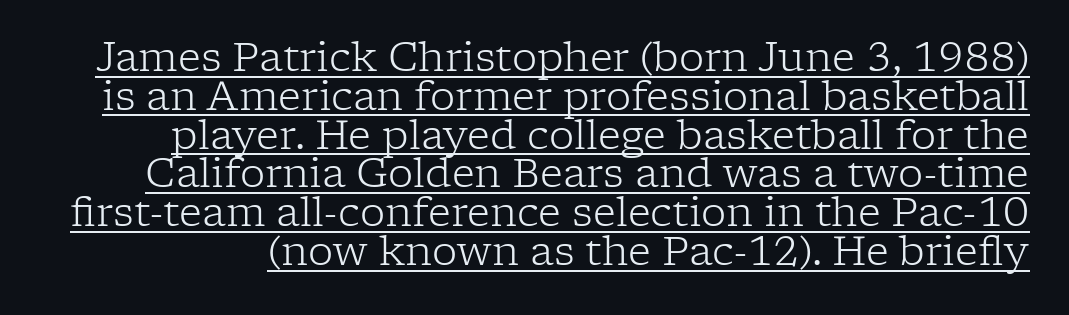
When letters stand straight like this, we call the style roman or upright. Here the designer chose a conventional face with non-uniform glyph widths. The passage shown is typeset with a serif family. Nothing unusual about the tracking: characters are spaced as the font intends. A typesetter would call this leading minimal, almost set solid.
